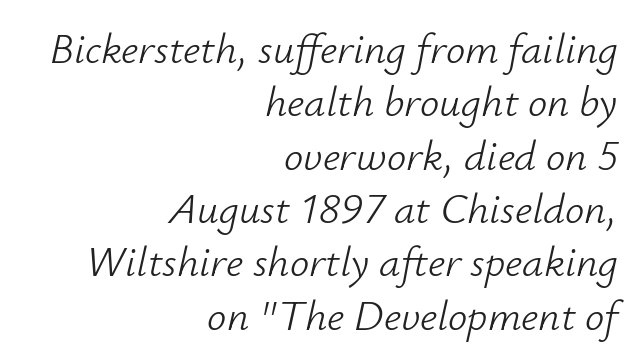
Summary of weight: not heavy and not bold. Rule under the text: the space is simply empty. Line endings align vertically; line beginnings do not. The whole block is typeset with a tilt. Is this a fixed-width face? No — the glyphs have proportional, varying widths. Nothing unusual about the tracking: characters are spaced as the font intends.
